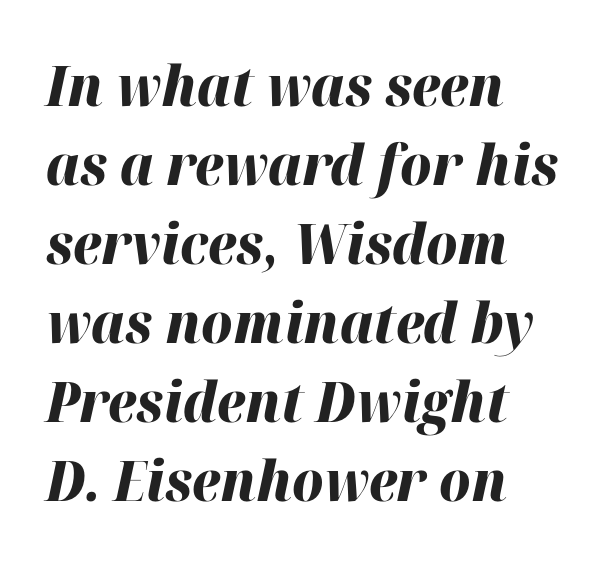
The image shows 56 px heavy type, italic (leaning right); set left-aligned, normal line spacing (1.41x), normal letter spacing, not underlined; high stroke contrast and a medium x-height.
